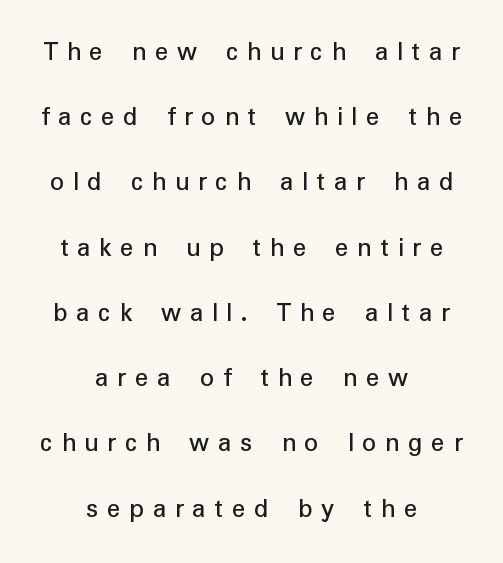
The rendering positions every line midway between the sides. The type sits square on the baseline with zero lean. Heaviness? Minimal to ordinary, like unemphasized prose. The font family rendered here belongs to the sans-serif group.
